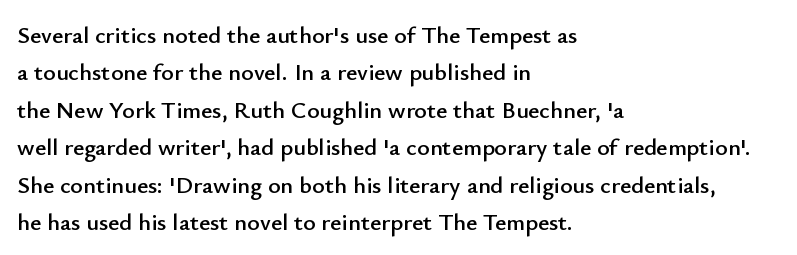
{"italic": "no", "underline": "no", "align": "left", "line_spacing": "normal", "line_spacing_ratio": 1.56, "letter_spacing": "normal", "letter_spacing_em": 0.0, "glyph_px": 24}
